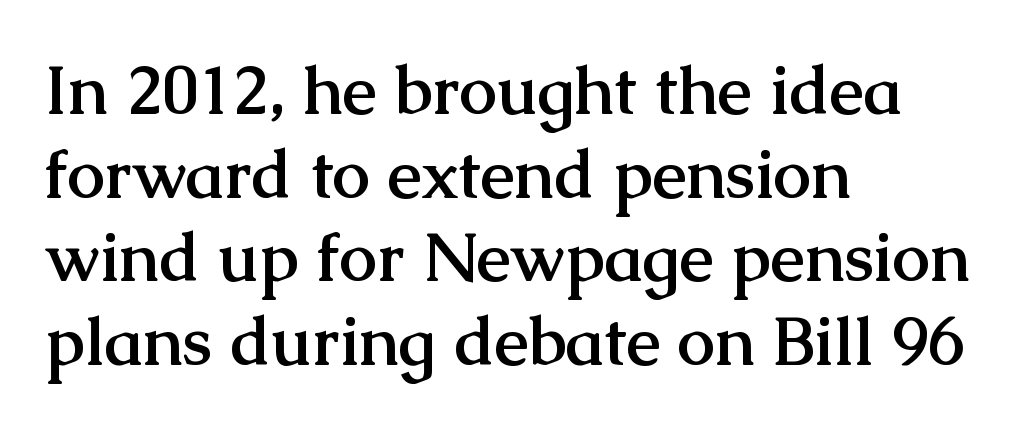
The typography opts for an upright posture over an oblique one. No word sits above an underline. The letters advance in unequal steps, a hallmark of proportional type. Are there feet on the stems? There are — it's a serif.
